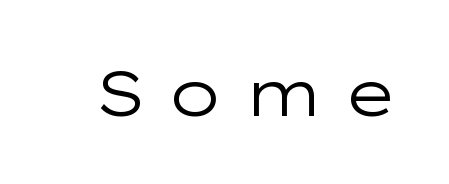
Q: Is the text bold? A: No.
Q: Is the text italic (slanted)? A: No, it is upright.
Q: Is the typeface a serif or a sans-serif typeface? A: Sans-serif.
Q: Is the text underlined? A: No.
Q: Is the spacing between letters normal or unusually wide? A: Unusually wide.
Q: Width (condensed, normal, or wide)? A: Wide.
Q: Stroke contrast? A: Low.
Q: x-height? A: Medium.
Q: Monospaced? A: No.
